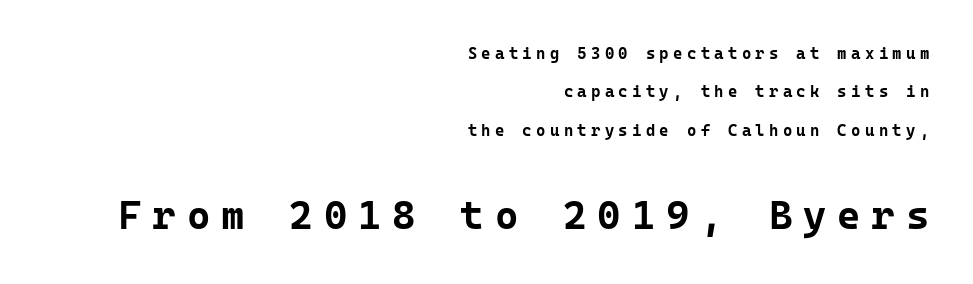
Q: Is the text bold? A: Yes.
Q: Is the text italic (slanted)? A: No, it is upright.
Q: Is the typeface a serif or a sans-serif typeface? A: Sans-serif.
Q: Is the text underlined? A: No.
Q: How is the paragraph aligned? A: Right-aligned.
Q: Is the spacing between letters normal or unusually wide? A: Unusually wide.
Q: Is the spacing between lines tight, normal or loose? A: Loose.
Q: Which block of text is set in a larger size, the first (top) or the second (bottom)? A: The second (bottom) one.
Q: Width (condensed, normal, or wide)? A: Normal.
Q: Stroke contrast? A: Low.
Q: x-height? A: Medium.
Q: Monospaced? A: Yes.
